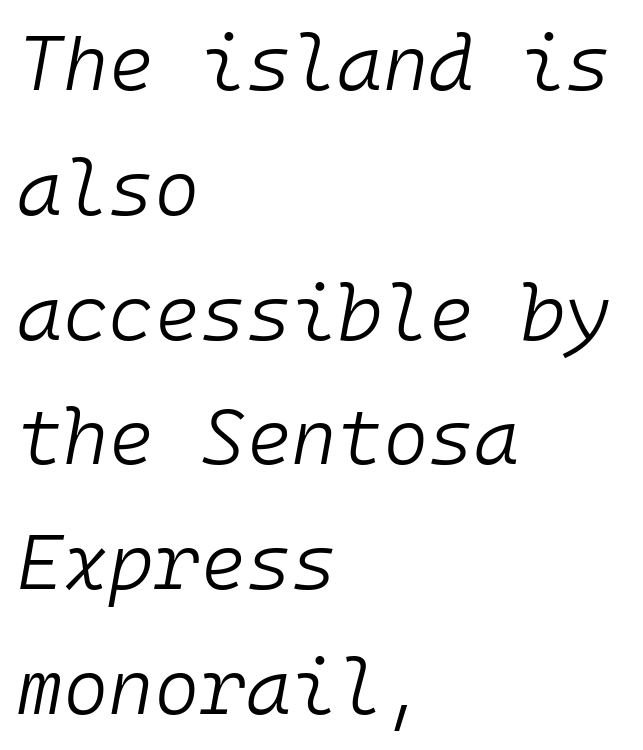
Vertically, the passage feels balanced, rows spaced as you'd expect. Looks like terminal output: every glyph gets an equal slot. Which margin do the lines hug? The left one — the right edge is uneven. Lines of text with bare space underneath. Italic? Definitely — the glyphs are oblique.
